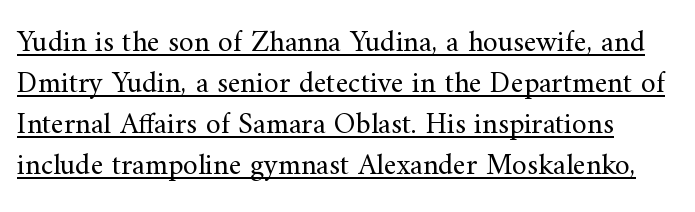
The image shows 30 px regular-weight serif type, upright; set normal line spacing (1.37x), normal letter spacing, underlined; medium stroke contrast and a small x-height.
